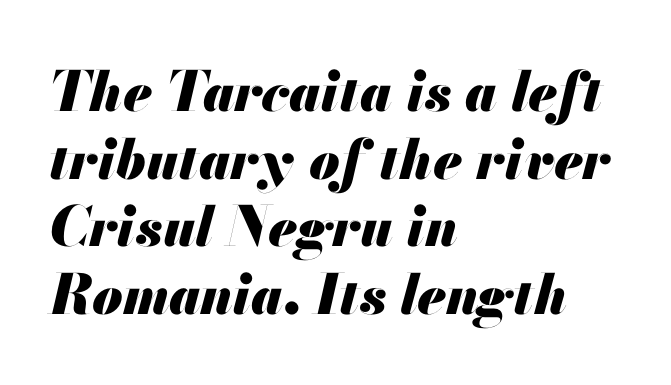
{"italic": "yes", "lean": "right", "slant_degrees": 13, "bold": "yes", "weight": "heavy", "width": "normal", "stroke_contrast": "medium", "x_height": "small", "monospaced": "no", "underline": "no", "align": "left", "line_spacing_ratio": 1.23, "letter_spacing": "normal", "letter_spacing_em": 0.0, "glyph_px": 55}
